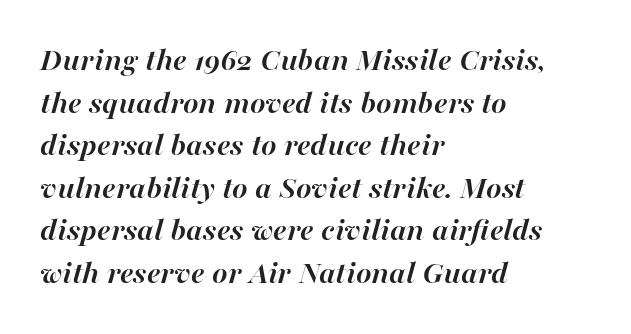
The image shows 33 px semibold type, italic (leaning right); set left-aligned, normal line spacing (1.29x), normal letter spacing, not underlined; high stroke contrast and a medium x-height.
